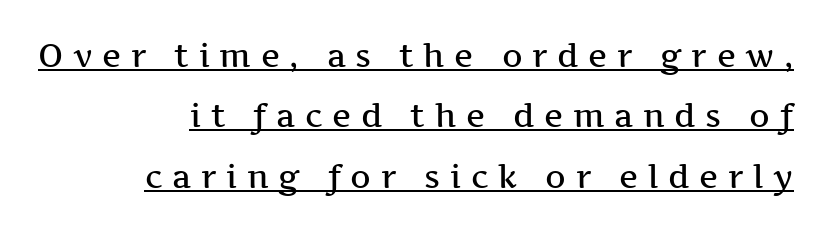
{"serif": "yes", "italic": "no", "bold": "semi", "weight": "semibold", "width": "wide", "stroke_contrast": "medium", "x_height": "medium", "monospaced": "no", "underline": "yes", "align": "right", "line_spacing_ratio": 1.89, "letter_spacing": "wide", "letter_spacing_em": 0.3, "glyph_px": 32}
